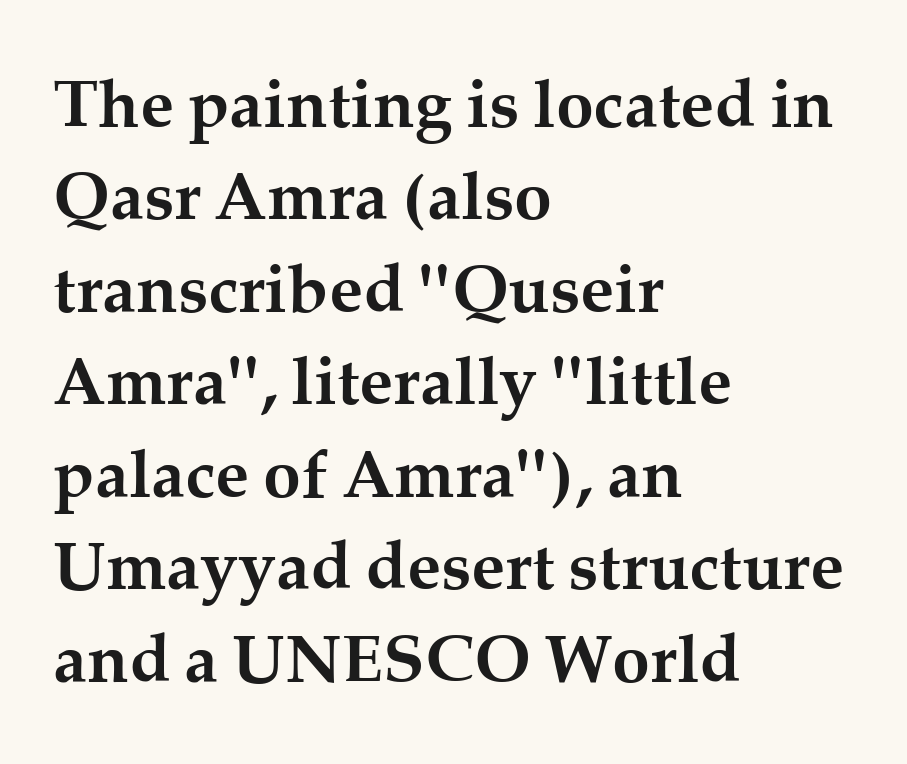
The image shows 68 px semibold serif type, upright; set left-aligned, normal line spacing (1.36x), normal letter spacing, not underlined; medium stroke contrast and a medium x-height.
